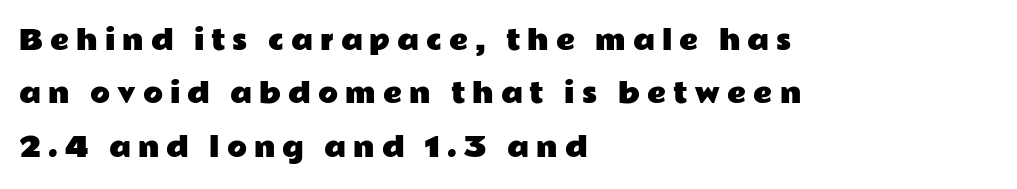
{"italic": "no", "underline": "no", "align": "left", "line_spacing": "loose", "line_spacing_ratio": 2.05, "letter_spacing": "wide", "letter_spacing_em": 0.27, "glyph_px": 26}
